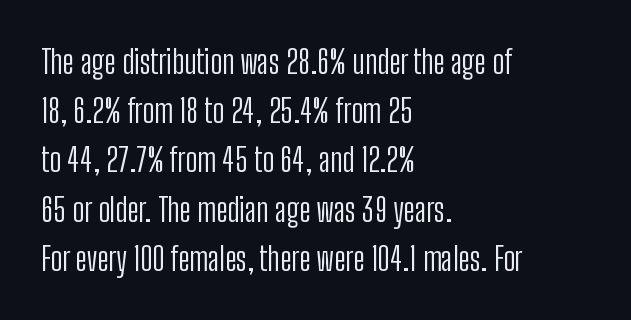
The image shows 33 px light, condensed sans-serif type, upright; set left-aligned, normal line spacing (1.49x), normal letter spacing, not underlined; low stroke contrast and a medium x-height.
